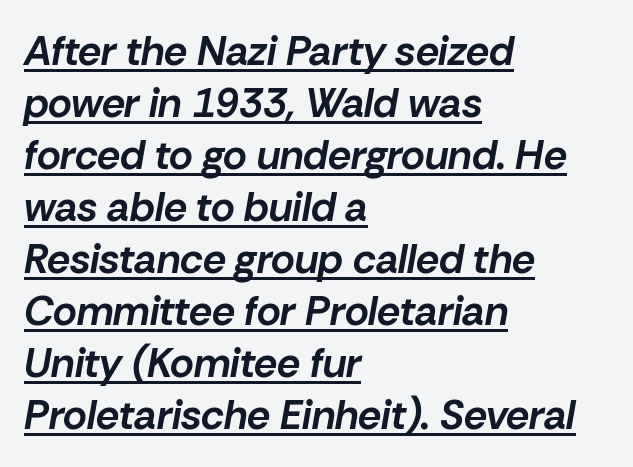
Caption: standard tracking, unaltered. In terms of weight, the rendering is a true, heavy bold. Notice how the passage keeps a crisp vertical edge on the left only. Descenders here cross a horizontal rule under the line.
